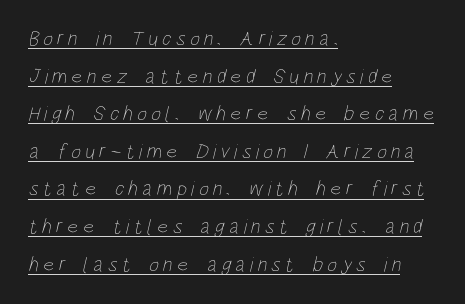
Caption: expanded tracking, letters set apart. Weight: not bold — regular or lighter. The lines in this sample share a left origin and differ only in where they stop. The rendered words wear a rule along their underside.
